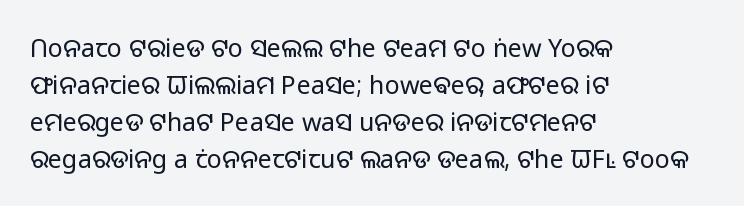
The image shows 25 px text type, upright; set left-aligned, normal line spacing (1.48x), normal letter spacing, not underlined.
